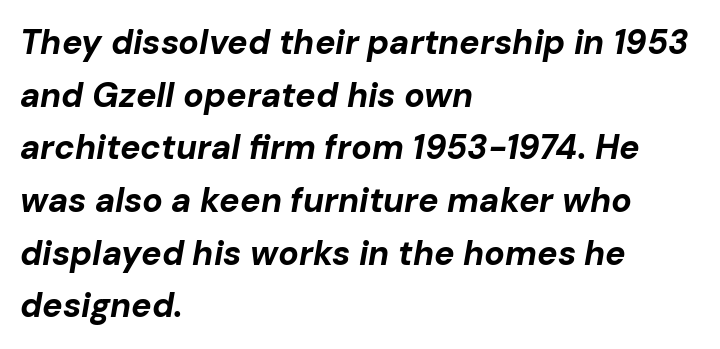
Q: Is the text bold? A: Yes.
Q: Is the text italic (slanted)? A: Yes, it leans right by about 10 degrees.
Q: Is the text underlined? A: No.
Q: How is the paragraph aligned? A: Left-aligned.
Q: Is the spacing between letters normal or unusually wide? A: Normal.
Q: Is the spacing between lines tight, normal or loose? A: Normal.
Q: Width (condensed, normal, or wide)? A: Normal.
Q: Stroke contrast? A: Low.
Q: x-height? A: Medium.
Q: Monospaced? A: No.
